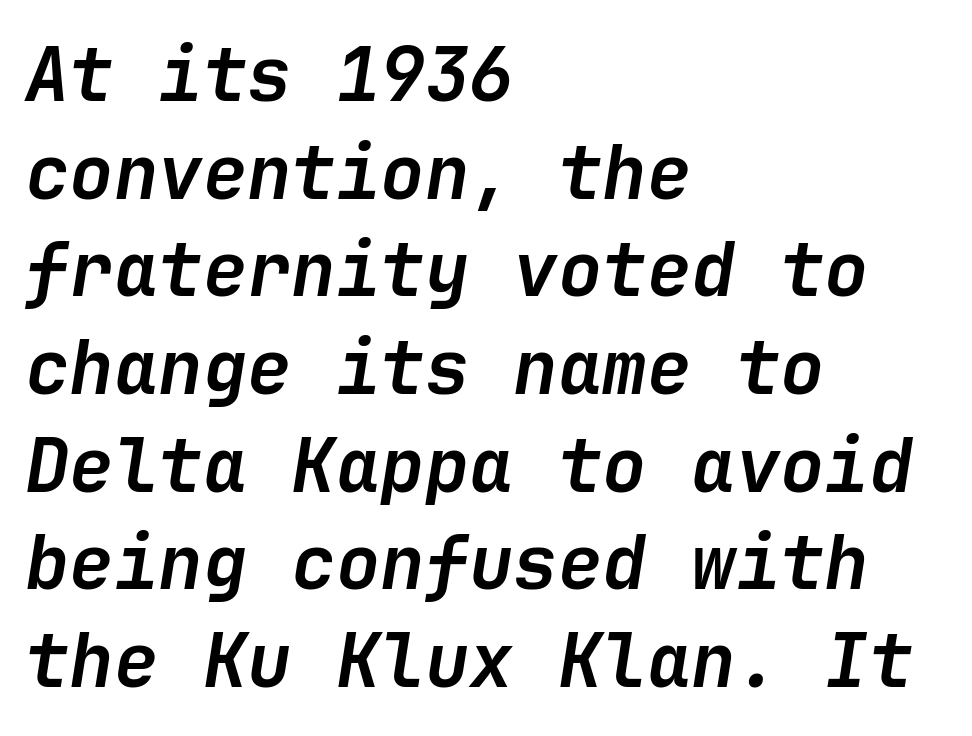
Normally led — the rows are evenly, conventionally spaced. Is the block centered? No — it sits flush against the left margin. Its strokes are broad and dark, the hallmark of bold type. Check under the words: just untouched page.
